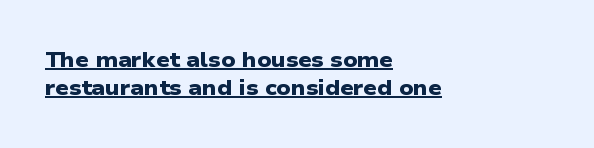
{"bold": "yes", "underline": "yes", "align": "left", "line_spacing": "normal", "line_spacing_ratio": 1.32, "letter_spacing": "normal", "letter_spacing_em": 0.0, "glyph_px": 21}
